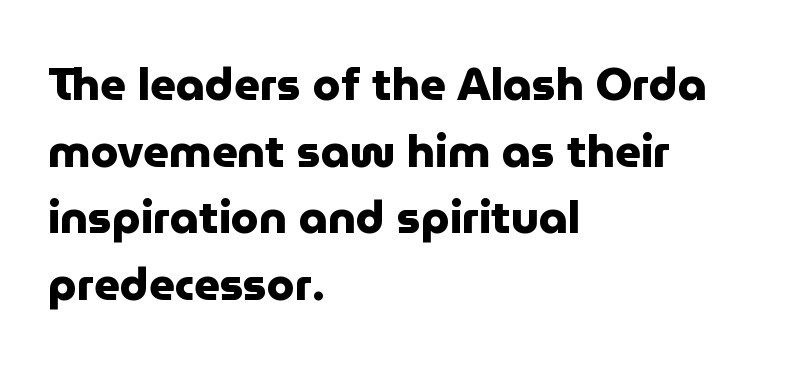
Q: Is the text bold? A: Yes.
Q: Is the text italic (slanted)? A: No, it is upright.
Q: Is the typeface a serif or a sans-serif typeface? A: Sans-serif.
Q: Is the text underlined? A: No.
Q: How is the paragraph aligned? A: Left-aligned.
Q: Is the spacing between letters normal or unusually wide? A: Normal.
Q: Is the spacing between lines tight, normal or loose? A: Normal.
Q: Width (condensed, normal, or wide)? A: Normal.
Q: Stroke contrast? A: Low.
Q: x-height? A: Medium.
Q: Monospaced? A: No.
